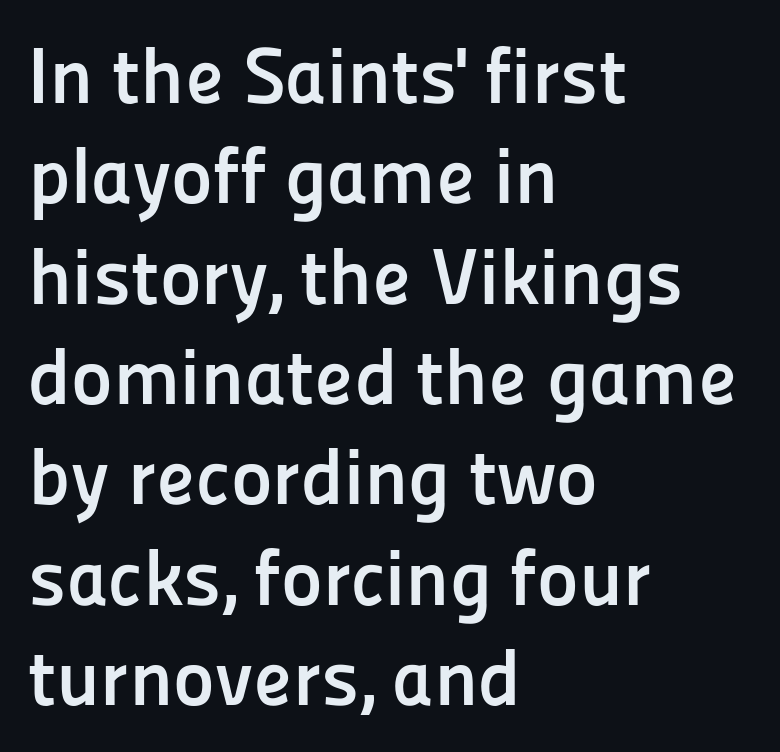
The image shows 79 px semibold sans-serif type, upright; set left-aligned, normal line spacing (1.27x), normal letter spacing, not underlined; low stroke contrast and a medium x-height.
